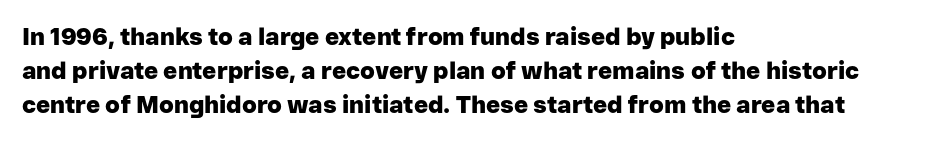
{"italic": "no", "bold": "yes", "underline": "no", "align": "left", "line_spacing": "normal", "line_spacing_ratio": 1.41, "letter_spacing": "normal", "letter_spacing_em": 0.0, "glyph_px": 24}
